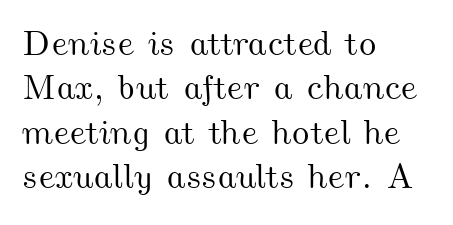
Q: Is the text underlined? A: No.
Q: How is the paragraph aligned? A: Left-aligned.
Q: Is the spacing between letters normal or unusually wide? A: Normal.
Q: Is the spacing between lines tight, normal or loose? A: Normal.
Q: Width (condensed, normal, or wide)? A: Wide.
Q: Stroke contrast? A: Medium.
Q: x-height? A: Small.
Q: Monospaced? A: No.
